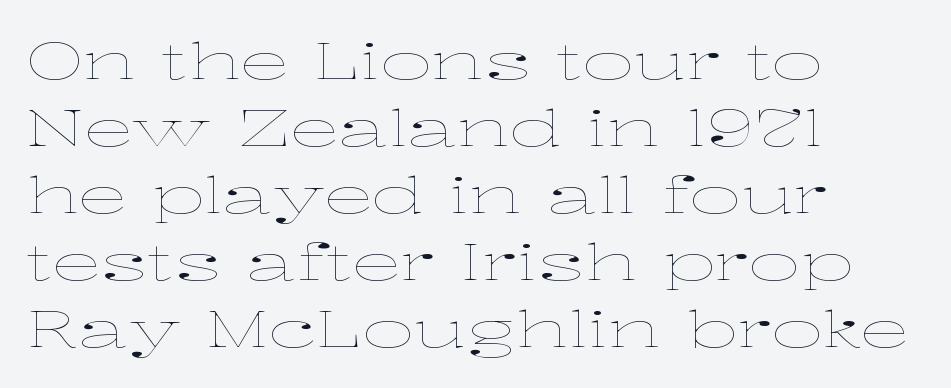
{"italic": "no", "bold": "no", "weight": "thin", "width": "wide", "stroke_contrast": "low", "x_height": "medium", "monospaced": "no", "underline": "no", "align": "left", "line_spacing": "normal", "line_spacing_ratio": 1.34, "letter_spacing": "normal", "letter_spacing_em": 0.0, "glyph_px": 50}
